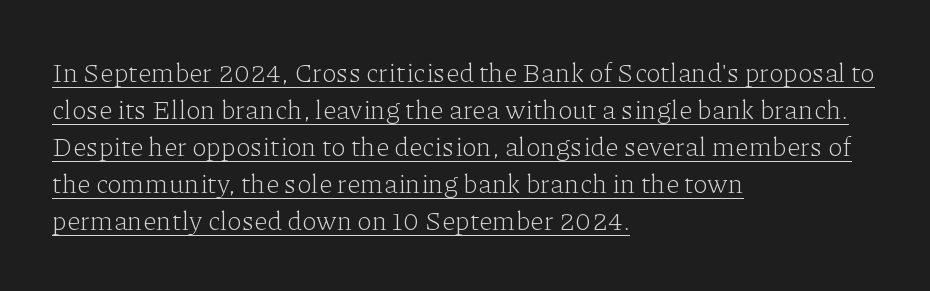
Q: Is the text bold? A: No.
Q: Is the text italic (slanted)? A: No, it is upright.
Q: Is the text underlined? A: Yes.
Q: How is the paragraph aligned? A: Left-aligned.
Q: Is the spacing between letters normal or unusually wide? A: Normal.
Q: Is the spacing between lines tight, normal or loose? A: Normal.
